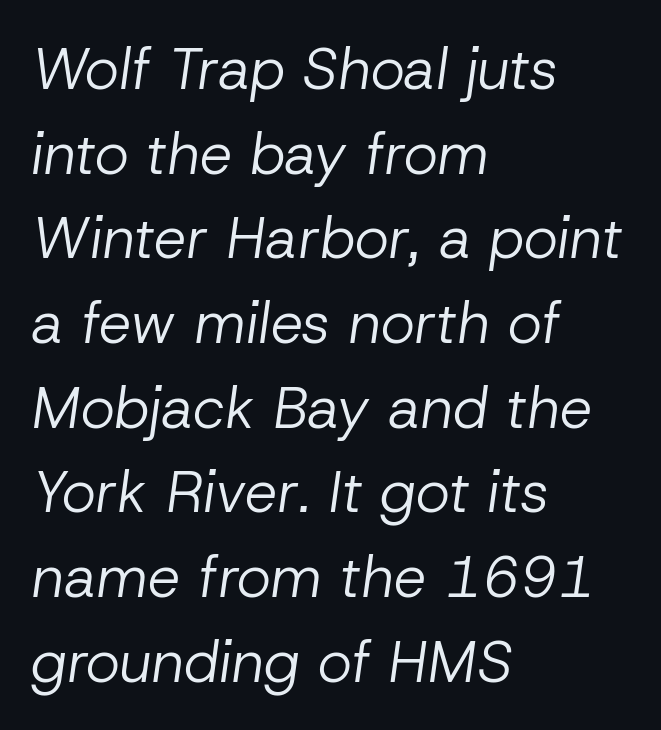
The image shows 58 px regular-weight type, italic (leaning right); set left-aligned, normal line spacing (1.46x), normal letter spacing, not underlined; low stroke contrast and a medium x-height.
